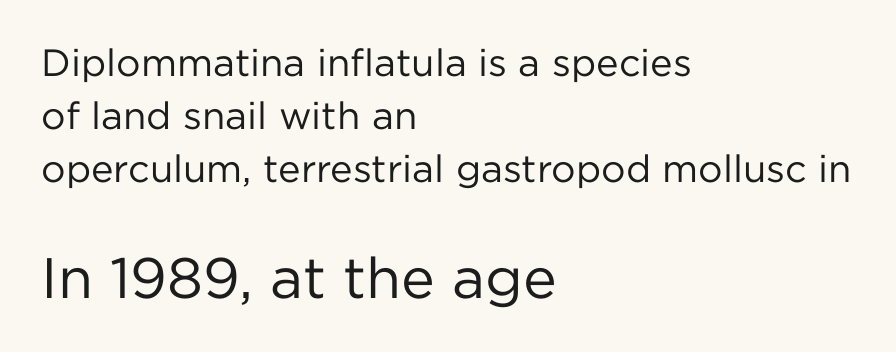
{"serif": "no", "italic": "no", "bold": "no", "weight": "regular", "width": "normal", "stroke_contrast": "low", "x_height": "medium", "monospaced": "no", "underline": "no", "align": "left", "line_spacing": "normal", "line_spacing_ratio": 1.4, "letter_spacing": "normal", "letter_spacing_em": 0.0, "larger_block": "second", "size_ratio": 1.5, "glyph_px": 57}
